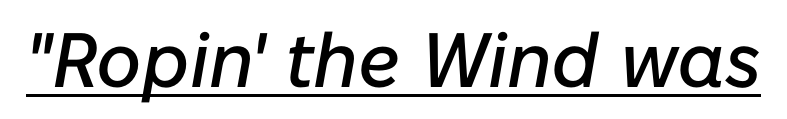
Q: Is the text italic (slanted)? A: Yes, it leans right by about 10 degrees.
Q: Is the text underlined? A: Yes.
Q: Is the spacing between letters normal or unusually wide? A: Normal.
Q: Width (condensed, normal, or wide)? A: Normal.
Q: Stroke contrast? A: Low.
Q: x-height? A: Medium.
Q: Monospaced? A: No.
